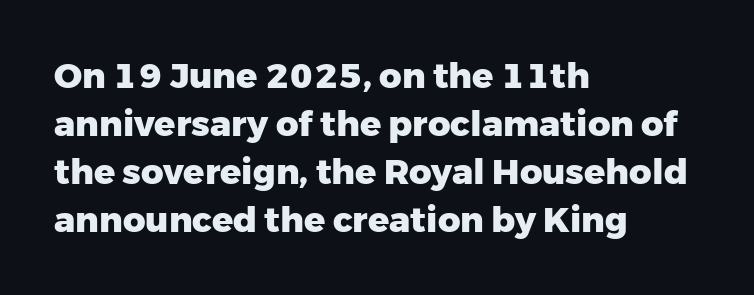
Classification — sans serif. The typesetting leans heavy: a genuine bold. The letters stand straight up with perfectly vertical stems. The specimen omits any rule beneath the text block's lines. Is the block centered? No — it sits flush against the left margin. Is there much room between lines? A standard amount, neither cramped nor airy.
